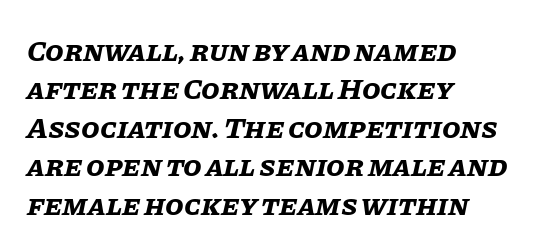
The image shows 30 px bold type, italic (leaning right); set left-aligned, normal line spacing (1.28x), normal letter spacing, not underlined; low stroke contrast and a large x-height.
